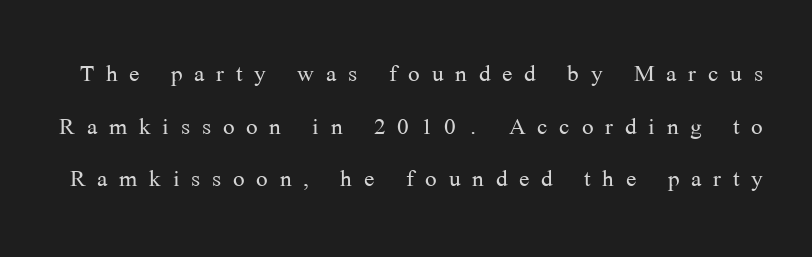
{"serif": "yes", "italic": "no", "bold": "no", "weight": "light", "width": "normal", "stroke_contrast": "medium", "x_height": "medium", "monospaced": "no", "underline": "no", "line_spacing": "normal", "line_spacing_ratio": 1.7, "letter_spacing": "wide", "letter_spacing_em": 0.38, "glyph_px": 31}
